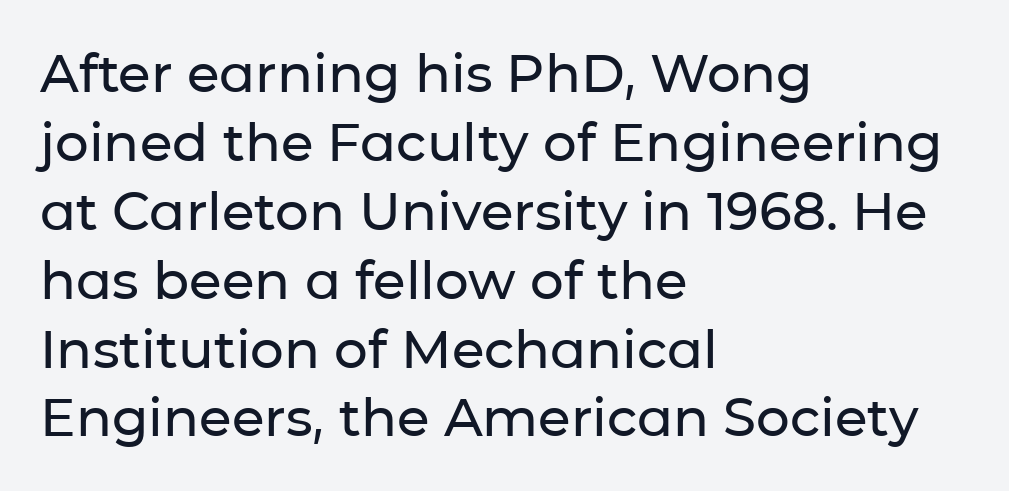
{"serif": "no", "italic": "no", "width": "normal", "stroke_contrast": "low", "x_height": "medium", "monospaced": "no", "underline": "no", "align": "left", "line_spacing": "normal", "line_spacing_ratio": 1.3, "letter_spacing": "normal", "letter_spacing_em": 0.0, "glyph_px": 53}
